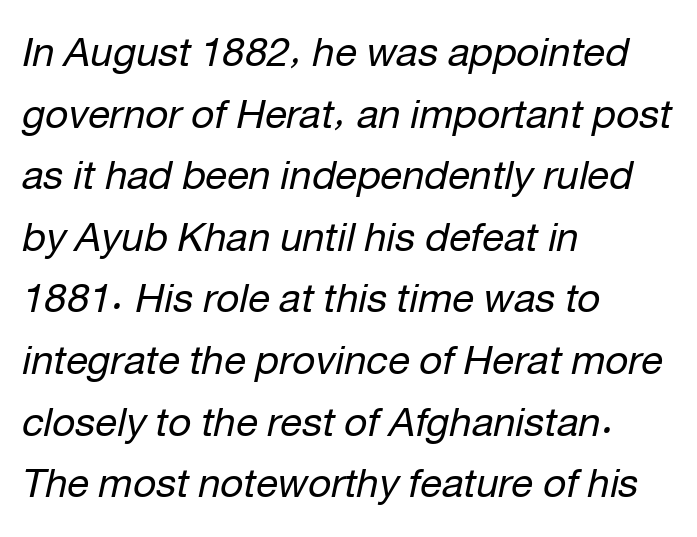
The image shows 40 px regular-weight type, italic (leaning right); set left-aligned, normal line spacing (1.54x), normal letter spacing, not underlined; low stroke contrast and a medium x-height.
